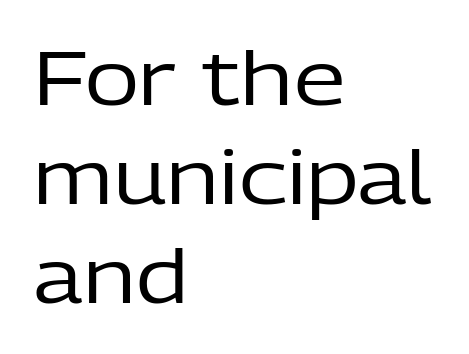
{"serif": "no", "italic": "no", "bold": "no", "weight": "regular", "width": "normal", "stroke_contrast": "low", "x_height": "medium", "monospaced": "no", "underline": "no", "align": "left", "line_spacing": "normal", "line_spacing_ratio": 1.34, "letter_spacing": "normal", "letter_spacing_em": 0.0, "glyph_px": 74}
